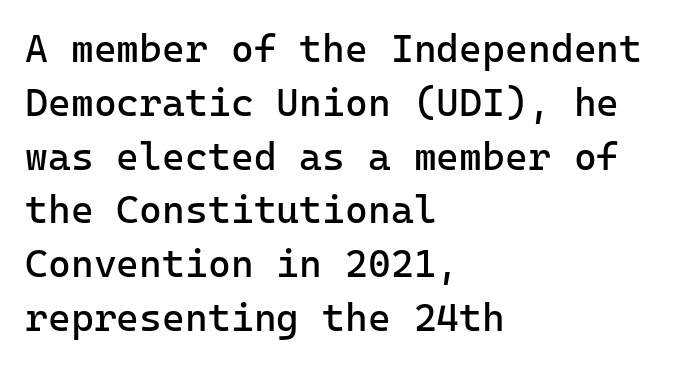
The image shows 39 px regular-weight sans-serif type, upright; set left-aligned, normal line spacing (1.38x), normal letter spacing, not underlined; low stroke contrast and a medium x-height.
